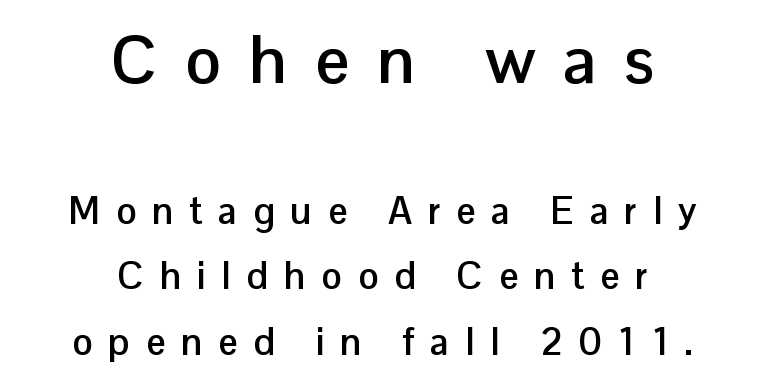
Each glyph is drawn with heavy, bold strokes. The letters stand straight up with perfectly vertical stems. The upper block of text is set noticeably larger than the block beneath it. Rule under the text: the space is simply empty.
